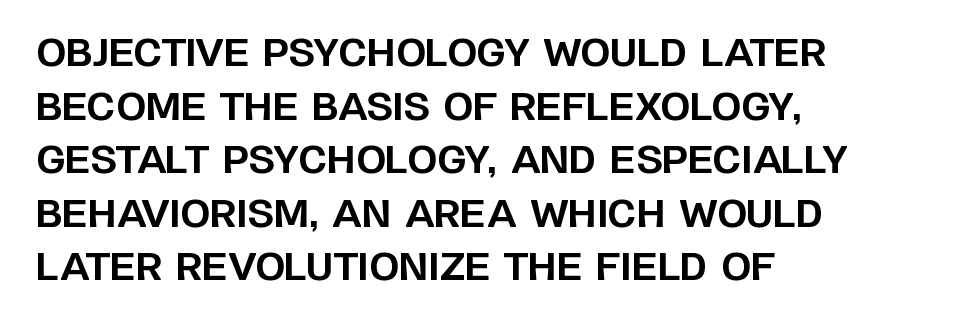
The image shows 38 px bold sans-serif type, upright; set left-aligned, normal line spacing (1.41x), normal letter spacing, not underlined; low stroke contrast and a large x-height.
